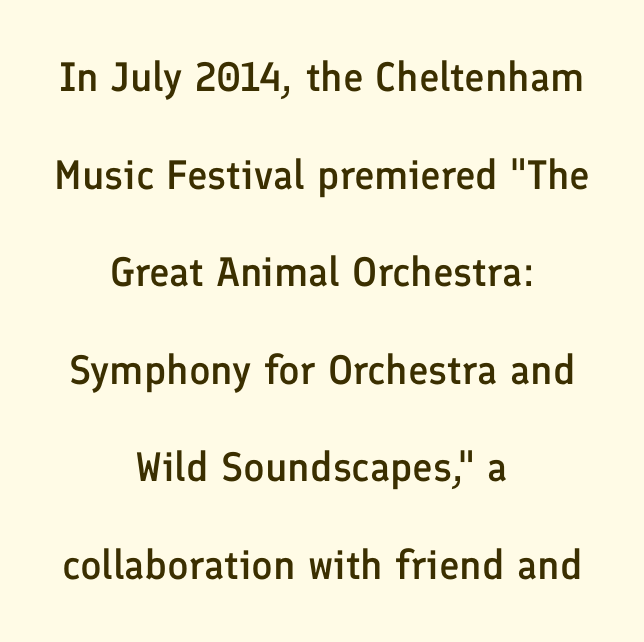
Q: Is the text bold? A: Semi-bold.
Q: Is the text italic (slanted)? A: No, it is upright.
Q: Is the typeface a serif or a sans-serif typeface? A: Sans-serif.
Q: Is the text underlined? A: No.
Q: How is the paragraph aligned? A: Centered.
Q: Is the spacing between letters normal or unusually wide? A: Normal.
Q: Is the spacing between lines tight, normal or loose? A: Loose.
Q: Width (condensed, normal, or wide)? A: Normal.
Q: Stroke contrast? A: Low.
Q: x-height? A: Medium.
Q: Monospaced? A: No.
